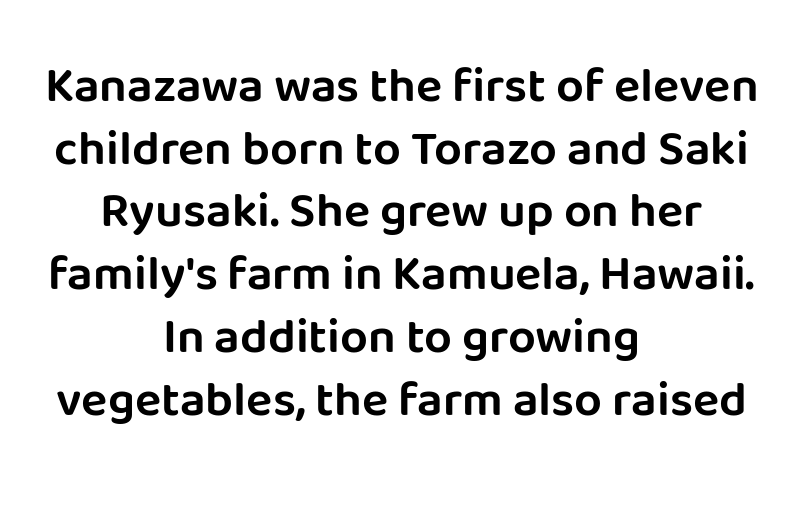
Q: Is the text italic (slanted)? A: No, it is upright.
Q: Is the typeface a serif or a sans-serif typeface? A: Sans-serif.
Q: Is the text underlined? A: No.
Q: How is the paragraph aligned? A: Centered.
Q: Is the spacing between letters normal or unusually wide? A: Normal.
Q: Is the spacing between lines tight, normal or loose? A: Normal.
Q: Width (condensed, normal, or wide)? A: Normal.
Q: Stroke contrast? A: Low.
Q: x-height? A: Large.
Q: Monospaced? A: No.
